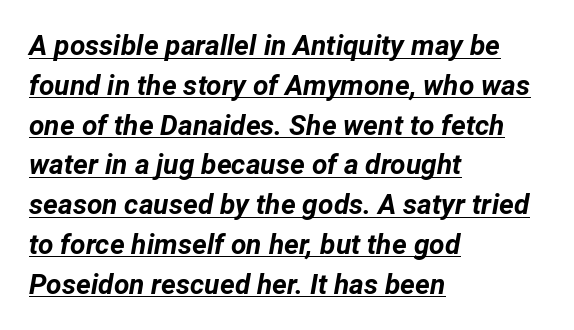
Caption: multi-line text, flush left, ragged right. Letter spacing: default. Looks like regular typesetting: each glyph gets only the width it needs. Italic: yes, the glyphs are oblique. The specimen includes a rule beneath the text block's lines. Stroke thickness is high; the sample reads as a true bold.
